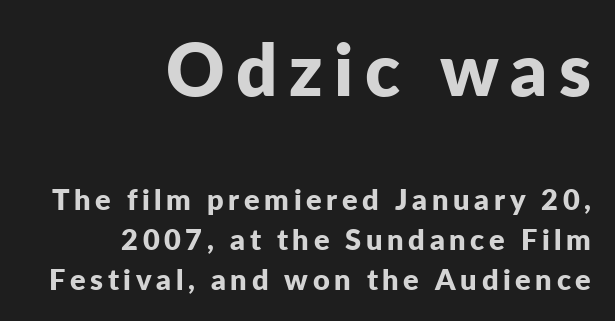
Q: Is the text bold? A: Yes.
Q: Is the text italic (slanted)? A: No, it is upright.
Q: Is the typeface a serif or a sans-serif typeface? A: Sans-serif.
Q: Is the text underlined? A: No.
Q: How is the paragraph aligned? A: Right-aligned.
Q: Is the spacing between lines tight, normal or loose? A: Normal.
Q: Which block of text is set in a larger size, the first (top) or the second (bottom)? A: The first (top) one.
Q: Width (condensed, normal, or wide)? A: Normal.
Q: Stroke contrast? A: Low.
Q: x-height? A: Medium.
Q: Monospaced? A: No.
